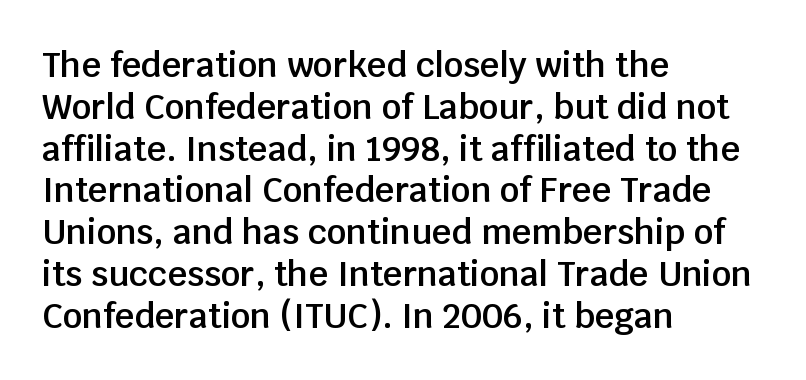
The image shows 34 px semibold sans-serif type, upright; set left-aligned, line spacing 1.23x, normal letter spacing, not underlined; low stroke contrast and a large x-height.
